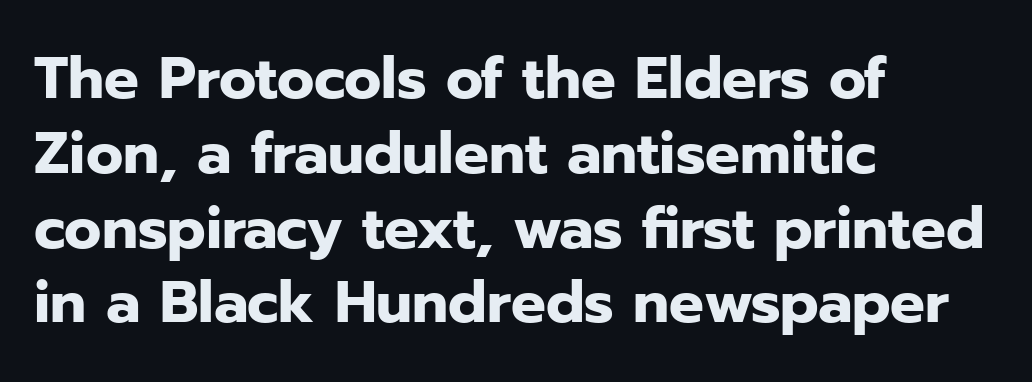
Vertical strokes here are truly vertical. Compared with a centered layout, this one pins lines to the left instead. Compared with typical body copy, the letter spacing here is the same. One glance says typical: line gaps are just what's usual. Each row of text sits above clean, open space.
